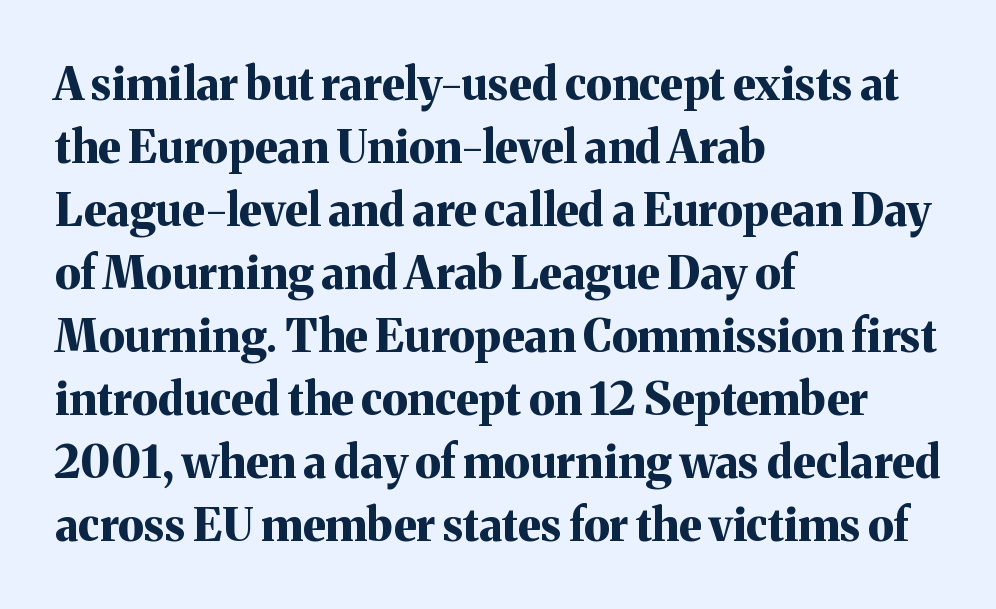
{"serif": "yes", "italic": "no", "bold": "yes", "weight": "bold", "width": "normal", "stroke_contrast": "medium", "x_height": "medium", "monospaced": "no", "underline": "no", "align": "left", "line_spacing": "normal", "line_spacing_ratio": 1.4, "letter_spacing": "normal", "letter_spacing_em": 0.0, "glyph_px": 45}
